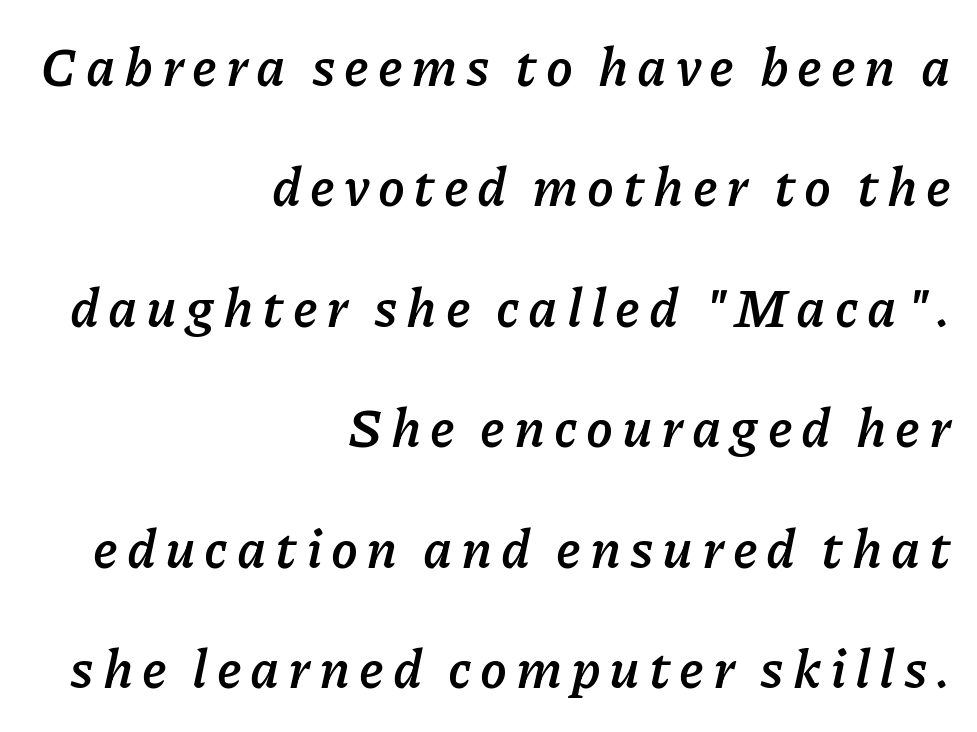
Q: Is the text bold? A: Yes.
Q: Is the text italic (slanted)? A: Yes, it leans right by about 11 degrees.
Q: Is the text underlined? A: No.
Q: How is the paragraph aligned? A: Right-aligned.
Q: Is the spacing between lines tight, normal or loose? A: Loose.
Q: Width (condensed, normal, or wide)? A: Normal.
Q: Stroke contrast? A: Low.
Q: x-height? A: Medium.
Q: Monospaced? A: No.
